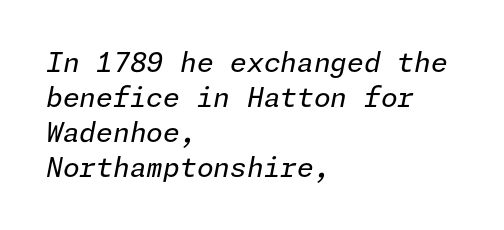
Has an underline been added? It has not. The rendering keeps characters at their native spacing. Vertically, the passage feels balanced, rows spaced as you'd expect. Designer's note — italics engaged. Weight class: somewhere from thin through regular. This sample is left-justified, so line endings fall wherever the words run out.
